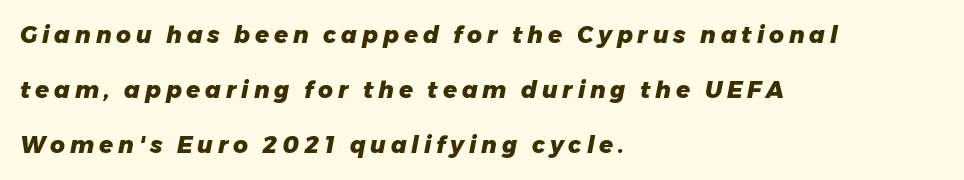
Q: Is the text bold? A: Yes.
Q: Is the text italic (slanted)? A: Yes, it leans right by about 11 degrees.
Q: Is the text underlined? A: No.
Q: How is the paragraph aligned? A: Left-aligned.
Q: Is the spacing between letters normal or unusually wide? A: Unusually wide.
Q: Is the spacing between lines tight, normal or loose? A: Loose.
